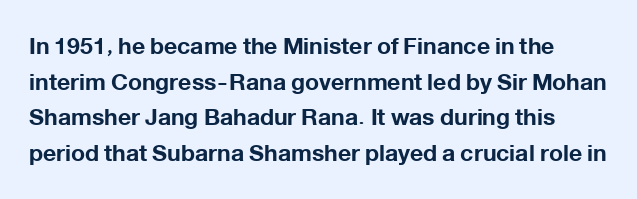
The image shows 23 px bold type, upright; set normal line spacing (1.55x), normal letter spacing, not underlined.
